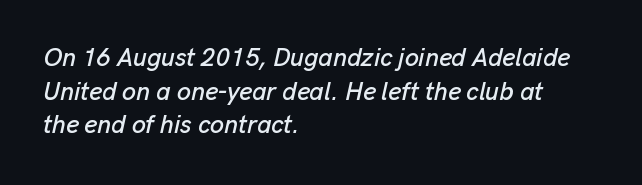
{"italic": "yes", "lean": "right", "slant_degrees": 13, "underline": "no", "align": "left", "line_spacing": "normal", "line_spacing_ratio": 1.35, "letter_spacing": "normal", "letter_spacing_em": 0.0, "glyph_px": 25}
